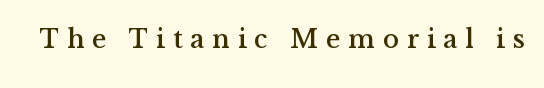
Q: Is the text italic (slanted)? A: No, it is upright.
Q: Is the text underlined? A: No.
Q: Is the spacing between letters normal or unusually wide? A: Unusually wide.
